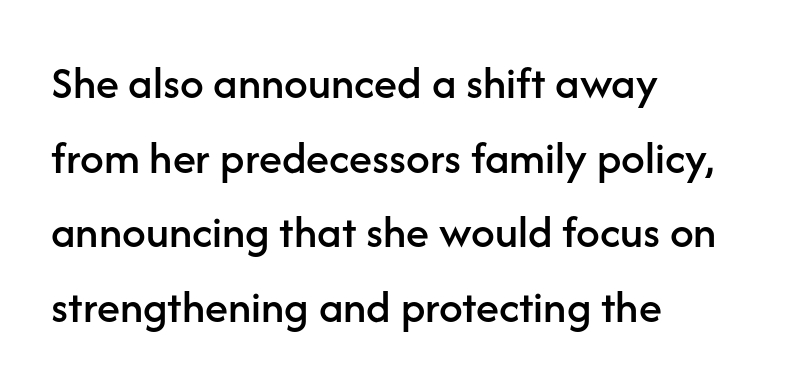
{"serif": "no", "italic": "no", "width": "normal", "stroke_contrast": "low", "x_height": "medium", "monospaced": "no", "underline": "no", "align": "left", "line_spacing": "normal", "line_spacing_ratio": 1.59, "letter_spacing": "normal", "letter_spacing_em": 0.0, "glyph_px": 47}
